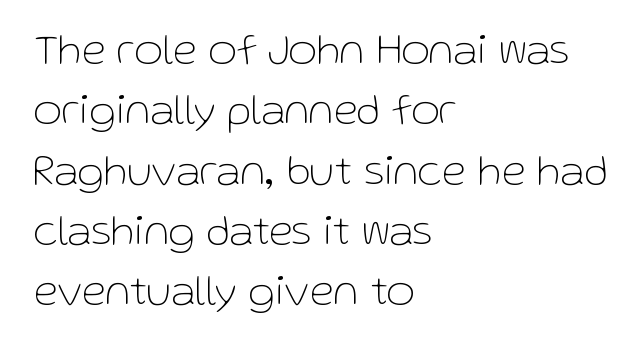
The image shows 44 px thin sans-serif type, upright; set left-aligned, normal line spacing (1.37x), normal letter spacing, not underlined; low stroke contrast and a medium x-height.
